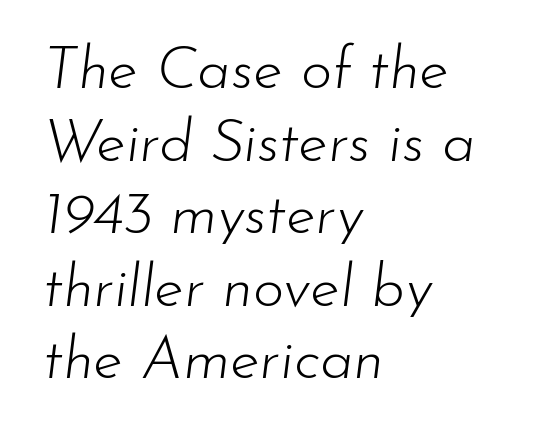
{"italic": "yes", "lean": "right", "slant_degrees": 7, "bold": "no", "weight": "light", "width": "normal", "stroke_contrast": "low", "x_height": "small", "monospaced": "no", "underline": "no", "align": "left", "line_spacing_ratio": 1.21, "letter_spacing": "normal", "letter_spacing_em": 0.0, "glyph_px": 60}
